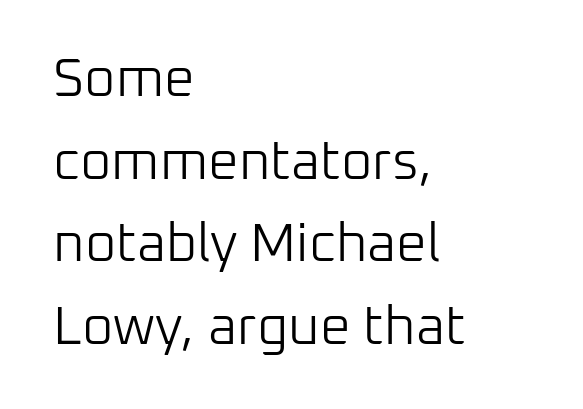
Q: Is the text bold? A: No.
Q: Is the text italic (slanted)? A: No, it is upright.
Q: Is the typeface a serif or a sans-serif typeface? A: Sans-serif.
Q: Is the text underlined? A: No.
Q: How is the paragraph aligned? A: Left-aligned.
Q: Is the spacing between letters normal or unusually wide? A: Normal.
Q: Is the spacing between lines tight, normal or loose? A: Normal.
Q: Width (condensed, normal, or wide)? A: Normal.
Q: Stroke contrast? A: Low.
Q: x-height? A: Medium.
Q: Monospaced? A: No.
